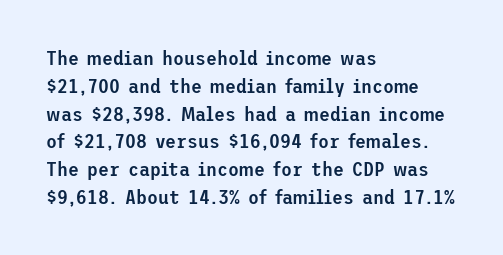
In terms of posture, this sample is upright. A typesetter would call this zero additional tracking. In terms of weight, the rendering is demibold, just under bold. One glance says typical: line gaps are just what's usual. Left-aligned paragraph, ragged on the right.
